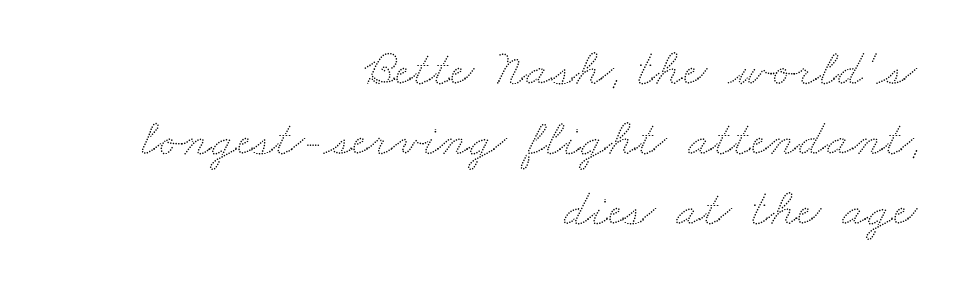
{"width": "wide", "stroke_contrast": "low", "x_height": "small", "monospaced": "no", "underline": "no", "align": "right", "line_spacing": "normal", "line_spacing_ratio": 1.35, "letter_spacing": "normal", "letter_spacing_em": 0.0, "glyph_px": 52}
